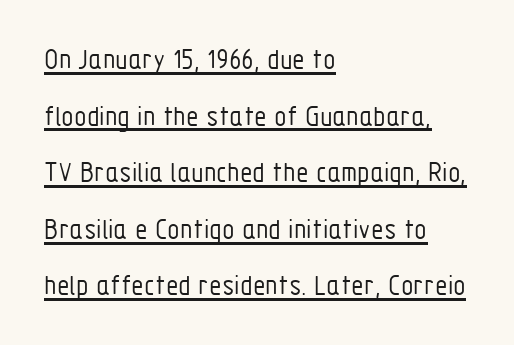
{"serif": "no", "italic": "no", "bold": "no", "weight": "light", "width": "condensed", "stroke_contrast": "low", "x_height": "medium", "monospaced": "no", "underline": "yes", "align": "left", "line_spacing": "loose", "line_spacing_ratio": 1.95, "letter_spacing": "normal", "letter_spacing_em": 0.0, "glyph_px": 29}
